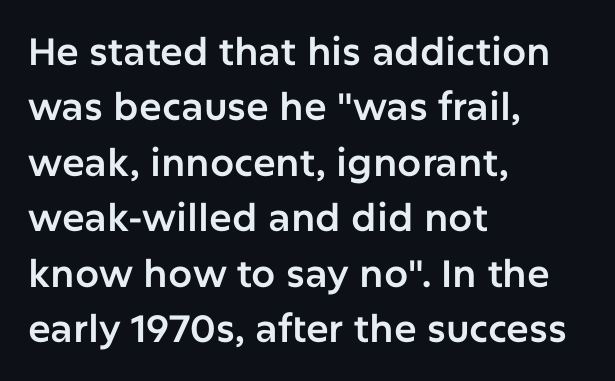
The image shows 38 px sans-serif type, upright; set left-aligned, normal line spacing (1.46x), normal letter spacing, not underlined; low stroke contrast and a medium x-height.
